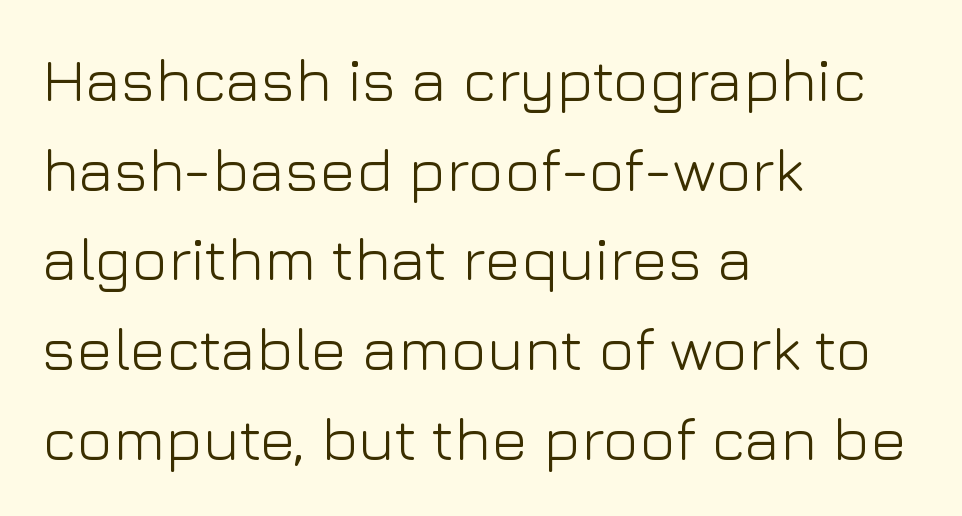
The image shows 61 px light sans-serif type, upright; set left-aligned, normal line spacing (1.47x), normal letter spacing, not underlined; low stroke contrast and a medium x-height.
